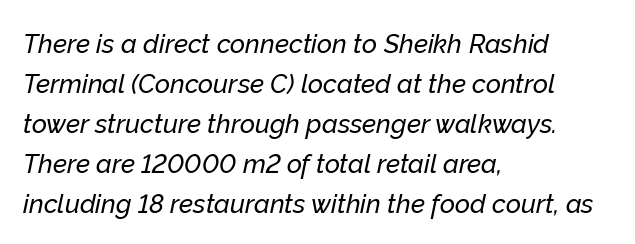
The image shows 26 px text type, italic (leaning right); set left-aligned, normal line spacing (1.54x), normal letter spacing, not underlined.
